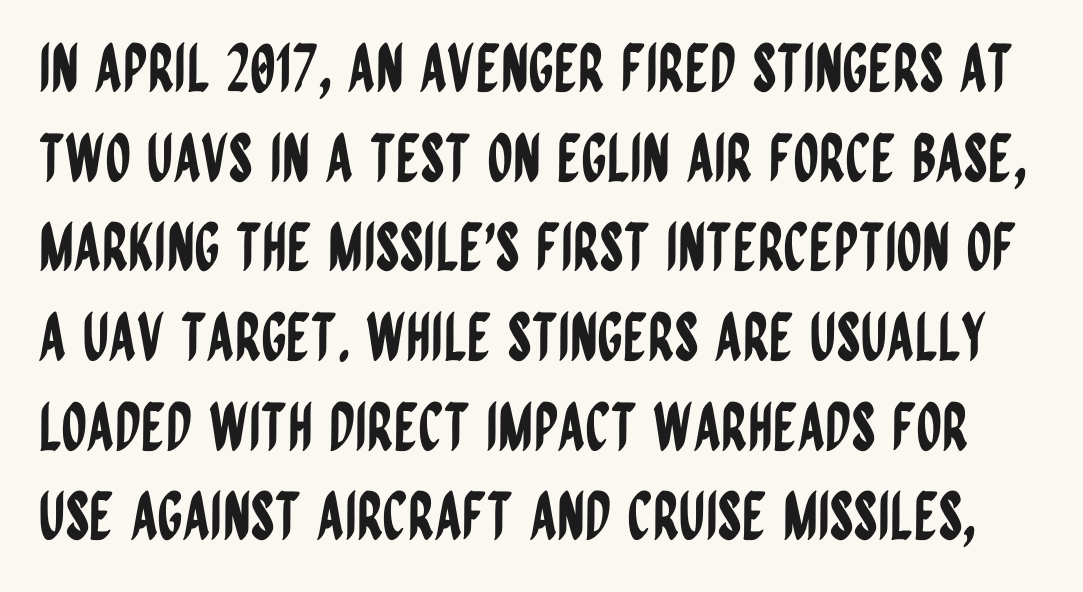
The image shows 65 px condensed sans-serif type, upright; set normal line spacing (1.38x), normal letter spacing, not underlined; low stroke contrast and a large x-height.
